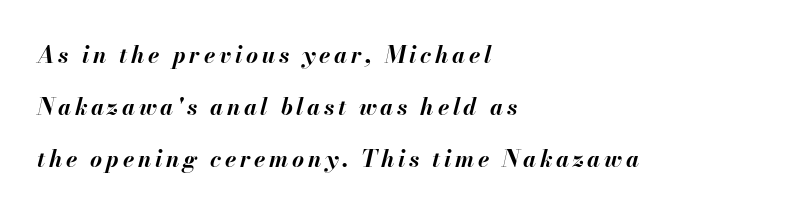
{"italic": "yes", "lean": "right", "slant_degrees": 13, "bold": "yes", "underline": "no", "align": "left", "line_spacing": "loose", "line_spacing_ratio": 2.27, "glyph_px": 23}
